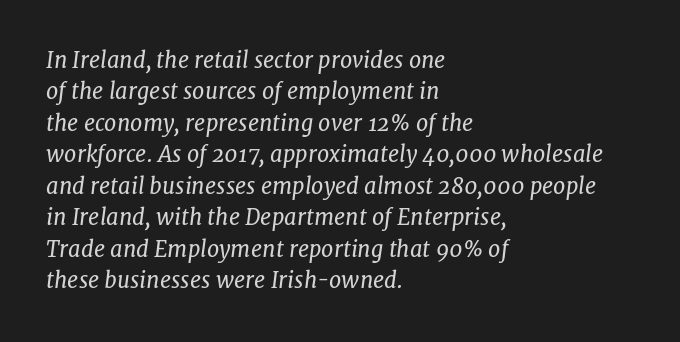
The image shows 22 px text type, italic (leaning right); set left-aligned, normal line spacing (1.43x), normal letter spacing, not underlined.
